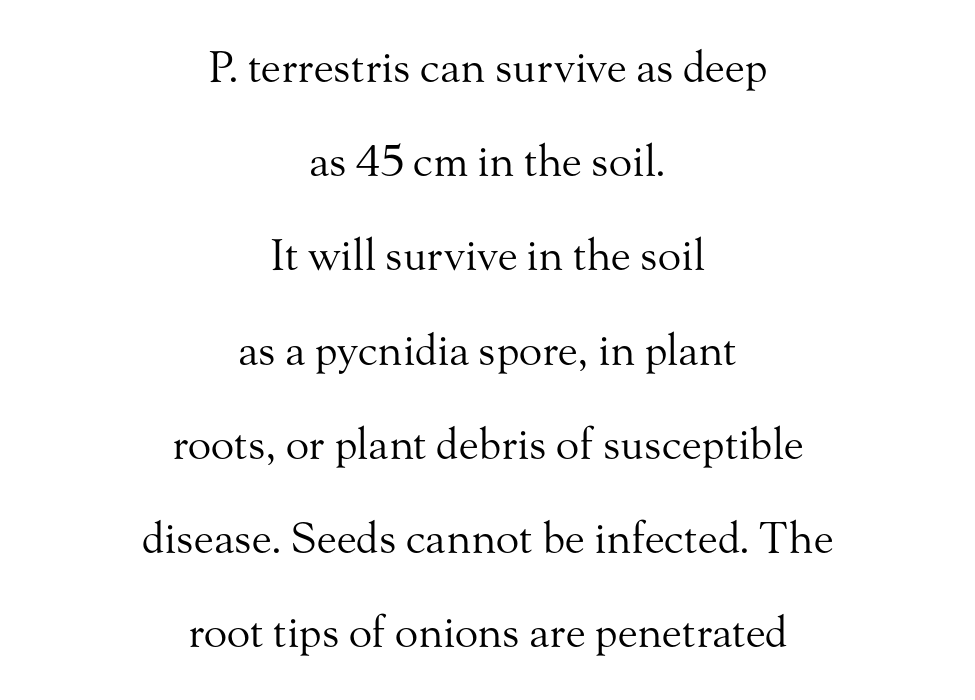
The image shows 43 px regular-weight serif type, upright; set centered, loose line spacing (2.19x), normal letter spacing, not underlined; medium stroke contrast and a small x-height.
